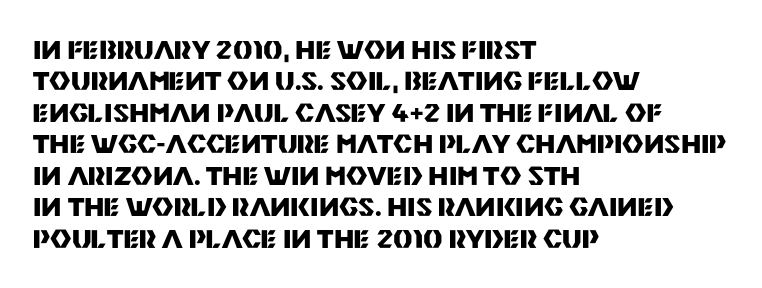
Posture: straight, roman, zero tilt. A student would call this left alignment; a typographer would say flush left, rag right. Rule under the text: the space is simply empty. Between one letter and the next there's only the usual sliver of space. Plenty of ink on the page — the face is bold.
